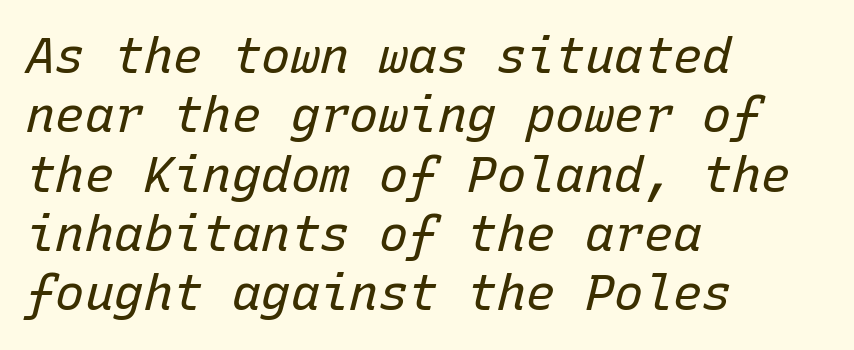
Q: Is the text bold? A: No.
Q: Is the text italic (slanted)? A: Yes, it leans right by about 15 degrees.
Q: Is the text underlined? A: No.
Q: How is the paragraph aligned? A: Left-aligned.
Q: Is the spacing between letters normal or unusually wide? A: Normal.
Q: Width (condensed, normal, or wide)? A: Normal.
Q: Stroke contrast? A: Low.
Q: x-height? A: Medium.
Q: Monospaced? A: Yes.
